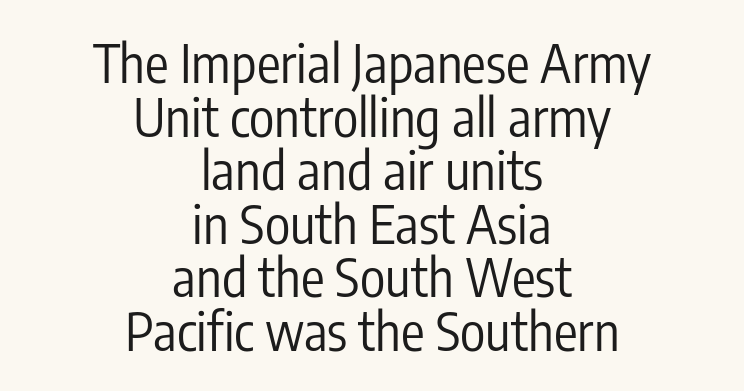
The setting favours the middle, as headings and verse often do. Looks like regular typesetting: each glyph gets only the width it needs. The characters display no serif detailing; their extremities are plain. Italic: no, the glyphs are upright roman.
